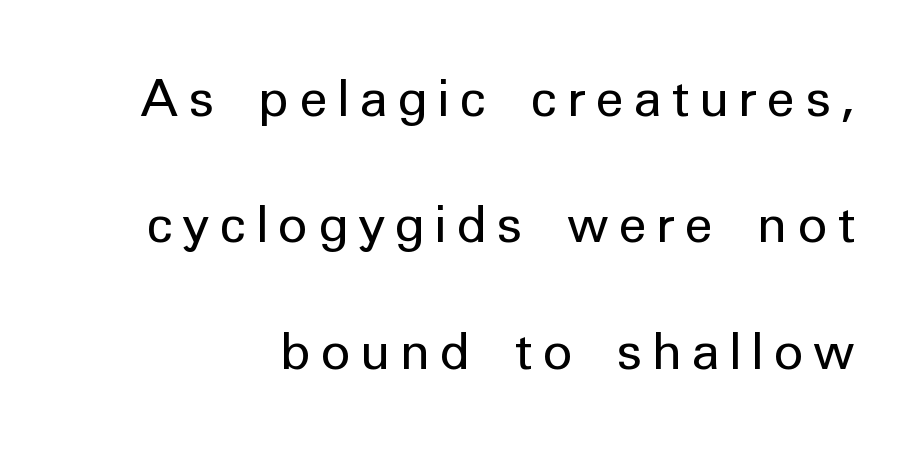
The image shows 51 px regular-weight sans-serif type, upright; set loose line spacing (2.48x), not underlined; low stroke contrast and a medium x-height.
